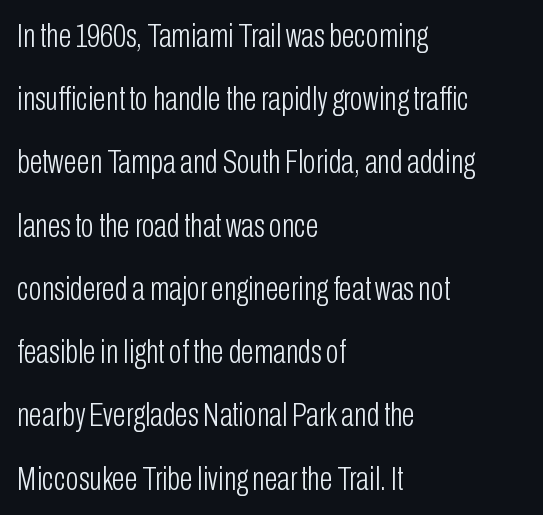
{"serif": "no", "italic": "no", "bold": "no", "weight": "light", "width": "condensed", "stroke_contrast": "low", "x_height": "medium", "monospaced": "no", "underline": "no", "align": "left", "line_spacing_ratio": 1.86, "letter_spacing": "normal", "letter_spacing_em": 0.0, "glyph_px": 34}
